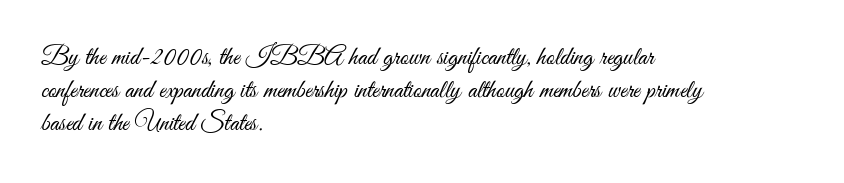
{"bold": "no", "underline": "no", "align": "left", "line_spacing": "normal", "line_spacing_ratio": 1.27, "letter_spacing": "normal", "letter_spacing_em": 0.0, "glyph_px": 26}
